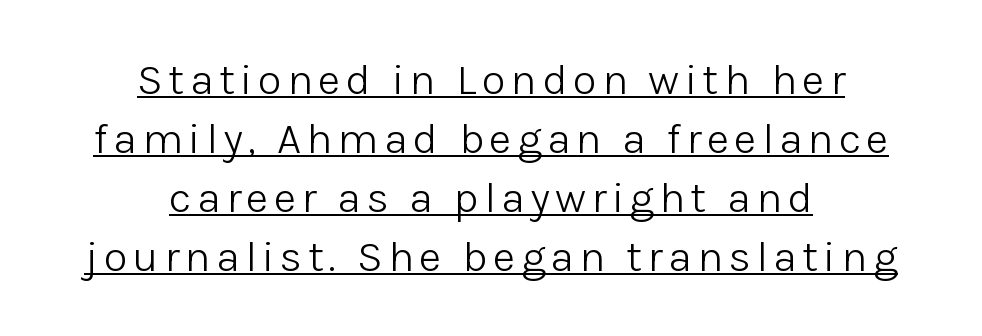
The image shows 44 px light sans-serif type, upright; set centered, normal line spacing (1.34x), underlined; low stroke contrast and a medium x-height.
